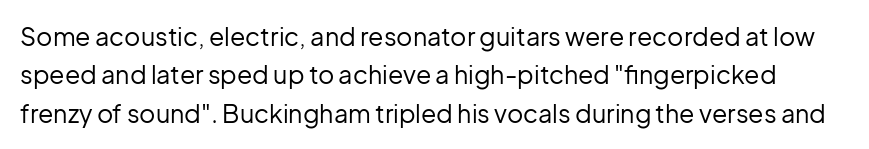
The image shows 25 px text type, upright; set normal line spacing (1.54x), normal letter spacing, not underlined.
